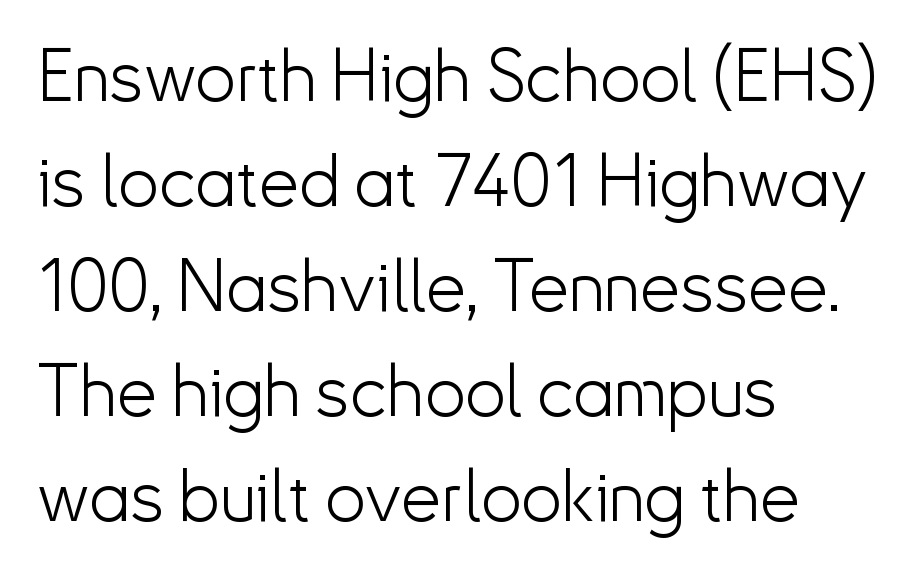
The specimen reads as upright at a glance. This sample has the flowing, uneven cadence of proportional lettering. Is the stroke heavy? The answer is a plain regular-or-lighter. Type style note: lacks serifs.
